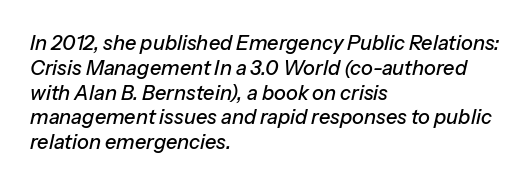
{"italic": "yes", "lean": "right", "slant_degrees": 13, "underline": "no", "align": "left", "line_spacing_ratio": 1.24, "letter_spacing": "normal", "letter_spacing_em": 0.0, "glyph_px": 20}
